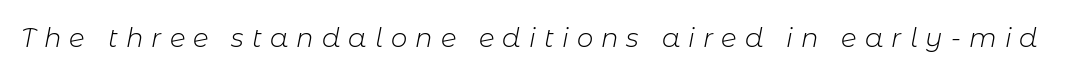
The image shows 26 px text type, italic (leaning right); set unusually wide letter spacing (+0.31 em), not underlined.
